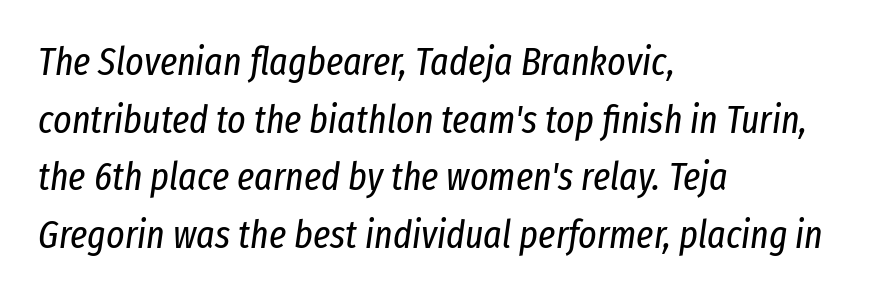
Whoever set this chose a conventional vertical rhythm. Has an underline been added? It has not. Alignment: flush left. The typesetting does not lean heavy: it is not bold. This sample uses plain, unmodified letter spacing.
